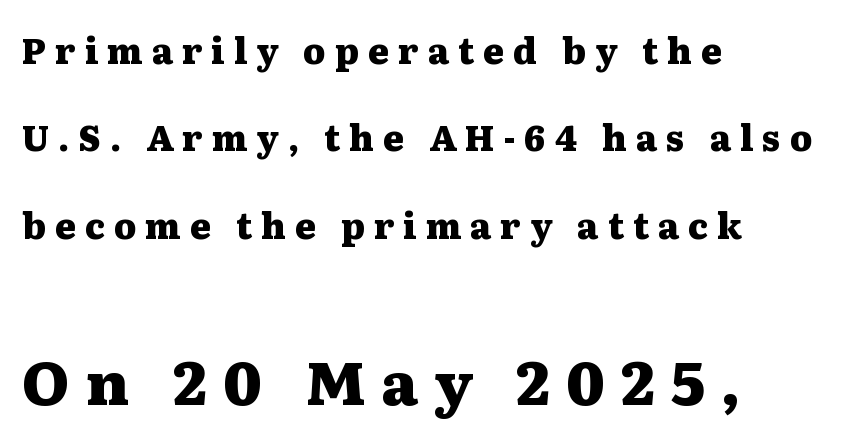
{"serif": "yes", "italic": "no", "bold": "yes", "weight": "heavy", "width": "wide", "stroke_contrast": "medium", "x_height": "medium", "monospaced": "no", "underline": "no", "align": "left", "line_spacing": "loose", "line_spacing_ratio": 2.5, "letter_spacing": "wide", "letter_spacing_em": 0.26, "larger_block": "second", "size_ratio": 1.74, "glyph_px": 61}
